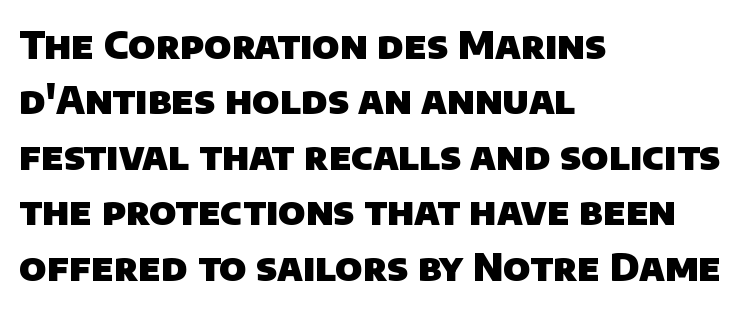
{"serif": "no", "bold": "yes", "weight": "heavy", "width": "normal", "stroke_contrast": "low", "x_height": "large", "monospaced": "no", "underline": "no", "align": "left", "line_spacing": "normal", "line_spacing_ratio": 1.46, "letter_spacing": "normal", "letter_spacing_em": 0.0, "glyph_px": 38}
